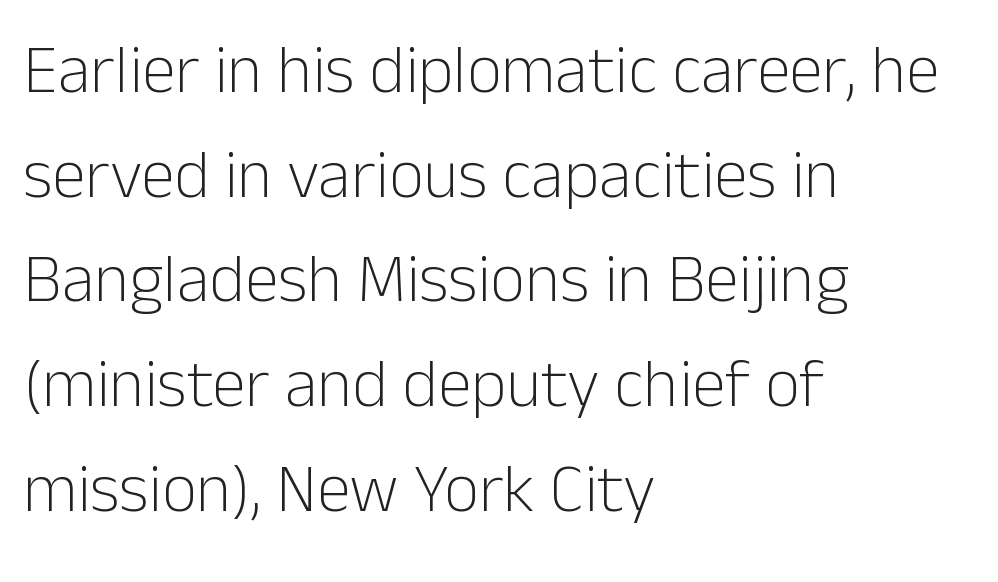
The image shows 68 px light sans-serif type, upright; set left-aligned, normal line spacing (1.54x), normal letter spacing, not underlined; low stroke contrast and a medium x-height.
